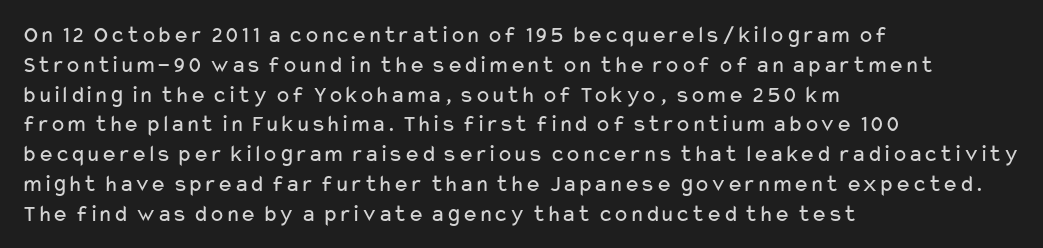
{"italic": "no", "bold": "no", "underline": "no", "align": "left", "line_spacing_ratio": 1.24, "letter_spacing": "normal", "letter_spacing_em": 0.0, "glyph_px": 24}
